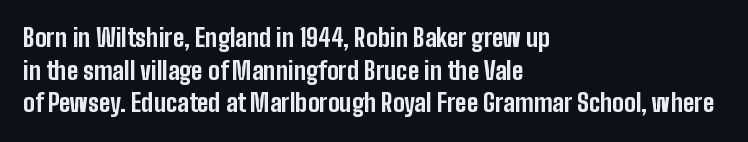
{"italic": "no", "bold": "yes", "underline": "no", "align": "left", "line_spacing": "normal", "line_spacing_ratio": 1.36, "letter_spacing": "normal", "letter_spacing_em": 0.0, "glyph_px": 24}
